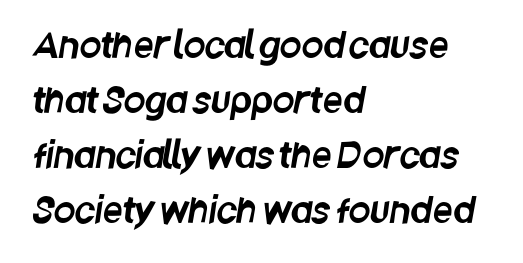
{"serif": "no", "width": "condensed", "stroke_contrast": "low", "x_height": "large", "monospaced": "no", "underline": "no", "align": "left", "line_spacing": "normal", "line_spacing_ratio": 1.57, "letter_spacing": "normal", "letter_spacing_em": 0.0, "glyph_px": 35}
